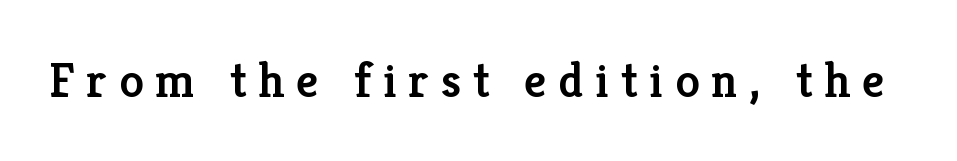
The image shows 49 px semibold serif type, upright; set unusually wide letter spacing (+0.24 em), not underlined; low stroke contrast and a medium x-height.
